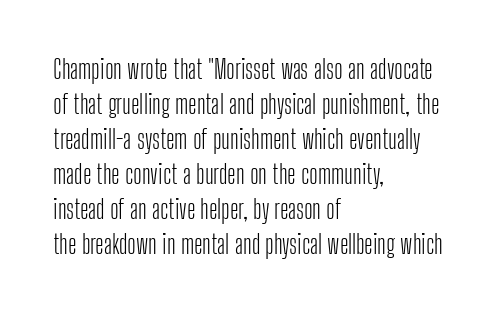
Q: Is the text bold? A: No.
Q: Is the text italic (slanted)? A: No, it is upright.
Q: Is the text underlined? A: No.
Q: How is the paragraph aligned? A: Left-aligned.
Q: Is the spacing between letters normal or unusually wide? A: Normal.
Q: Is the spacing between lines tight, normal or loose? A: Normal.
